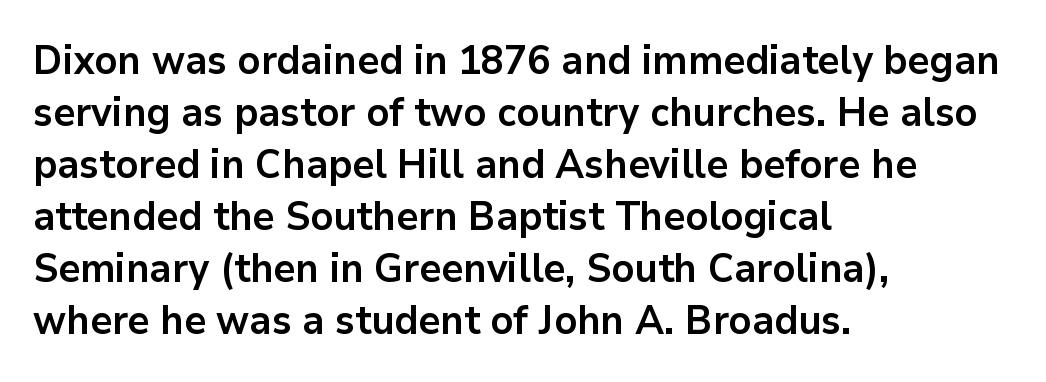
The image shows 40 px bold sans-serif type, upright; set left-aligned, normal line spacing (1.3x), normal letter spacing, not underlined; low stroke contrast and a medium x-height.
